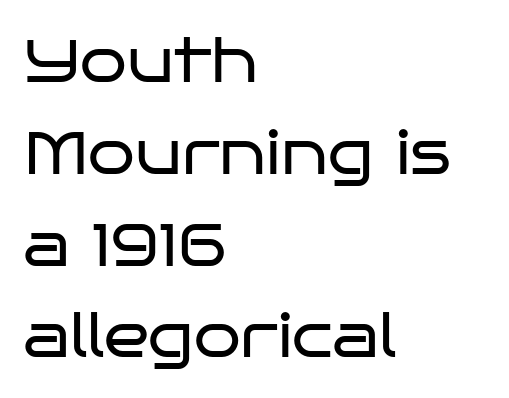
The image shows 60 px regular-weight, wide sans-serif type, upright; set left-aligned, normal line spacing (1.53x), normal letter spacing, not underlined; low stroke contrast and a large x-height.
